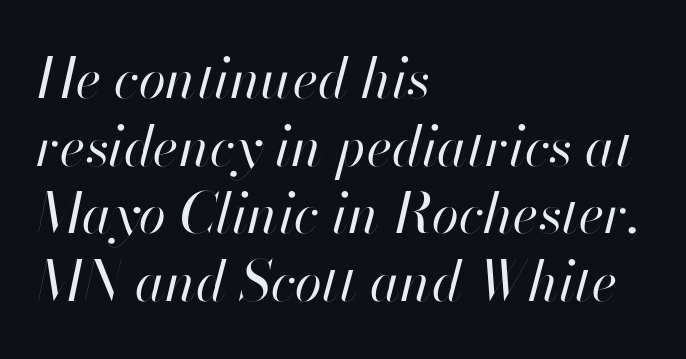
Q: Is the text bold? A: No.
Q: Is the text italic (slanted)? A: Yes, it leans right by about 13 degrees.
Q: Is the text underlined? A: No.
Q: How is the paragraph aligned? A: Left-aligned.
Q: Is the spacing between letters normal or unusually wide? A: Normal.
Q: Width (condensed, normal, or wide)? A: Normal.
Q: Stroke contrast? A: High.
Q: x-height? A: Small.
Q: Monospaced? A: No.
